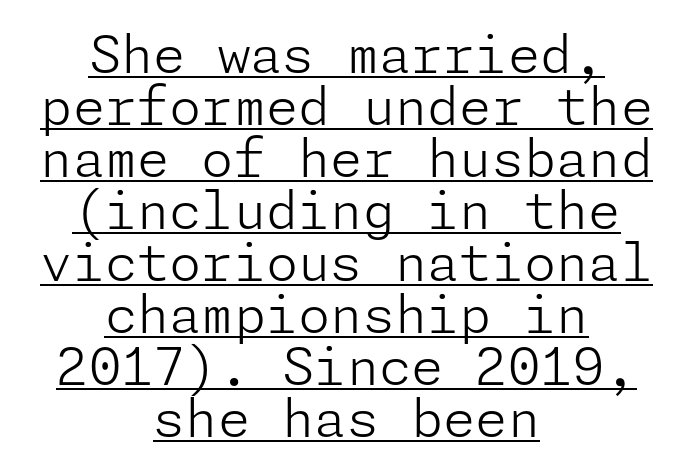
Q: Is the text bold? A: No.
Q: Is the text italic (slanted)? A: No, it is upright.
Q: Is the typeface a serif or a sans-serif typeface? A: Sans-serif.
Q: Is the text underlined? A: Yes.
Q: How is the paragraph aligned? A: Centered.
Q: Is the spacing between letters normal or unusually wide? A: Normal.
Q: Is the spacing between lines tight, normal or loose? A: Tight.
Q: Width (condensed, normal, or wide)? A: Normal.
Q: Stroke contrast? A: Low.
Q: x-height? A: Medium.
